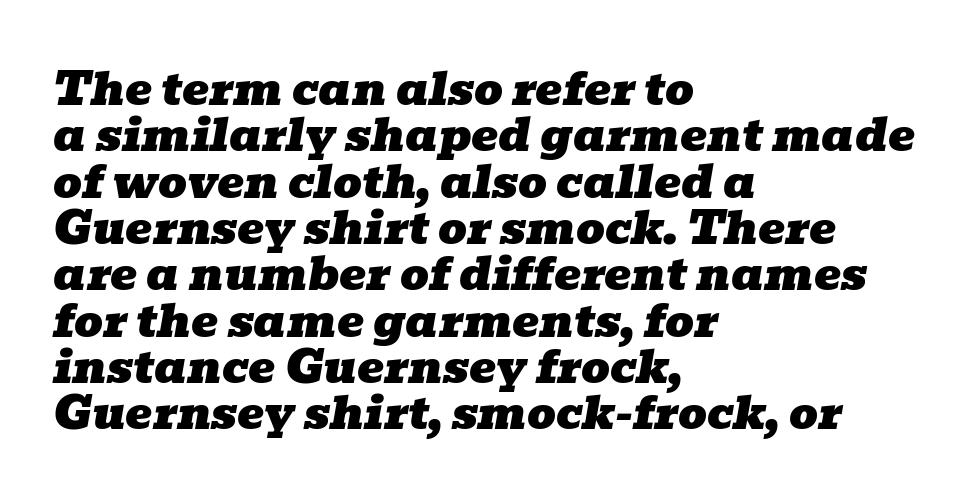
{"serif": "yes", "italic": "yes", "lean": "right", "slant_degrees": 10, "width": "wide", "stroke_contrast": "low", "x_height": "medium", "monospaced": "no", "underline": "no", "align": "left", "line_spacing": "tight", "line_spacing_ratio": 1.03, "letter_spacing": "normal", "letter_spacing_em": 0.0, "glyph_px": 45}
